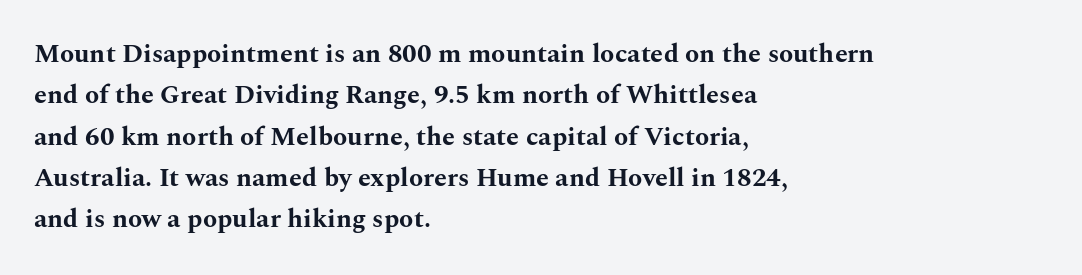
{"italic": "no", "bold": "yes", "underline": "no", "align": "left", "line_spacing": "normal", "line_spacing_ratio": 1.59, "letter_spacing": "normal", "letter_spacing_em": 0.0, "glyph_px": 26}
